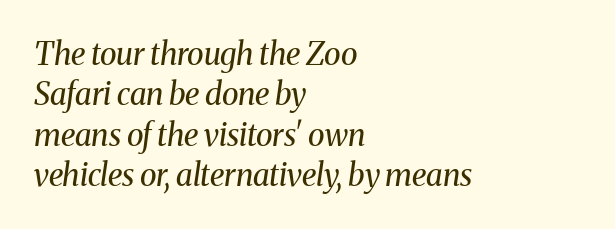
Q: Is the text bold? A: No.
Q: Is the text italic (slanted)? A: Yes, it leans right by about 8 degrees.
Q: Is the typeface a serif or a sans-serif typeface? A: Serif.
Q: Is the text underlined? A: No.
Q: How is the paragraph aligned? A: Left-aligned.
Q: Is the spacing between letters normal or unusually wide? A: Normal.
Q: Is the spacing between lines tight, normal or loose? A: Normal.
Q: Width (condensed, normal, or wide)? A: Normal.
Q: Stroke contrast? A: Medium.
Q: x-height? A: Medium.
Q: Monospaced? A: No.
